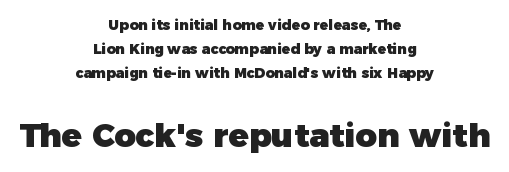
Unlike a traditional serif, this face leaves its strokes unadorned. What stands out about the letter spacing? Nothing — it is the standard amount. How heavy is the stroke? Heavy — this is a bold. Where is the straight margin? There isn't one; the lines are centered. Nobody drew a line under any word here. Compare the two chunks: the lower has the greater cap height.
